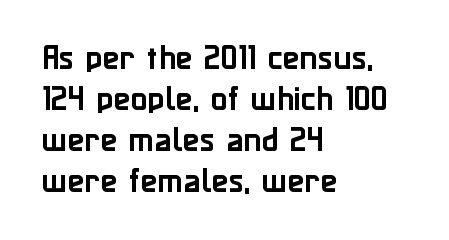
{"serif": "no", "italic": "no", "width": "normal", "stroke_contrast": "low", "x_height": "medium", "monospaced": "no", "underline": "no", "align": "left", "line_spacing": "normal", "line_spacing_ratio": 1.46, "letter_spacing": "normal", "letter_spacing_em": 0.0, "glyph_px": 28}
